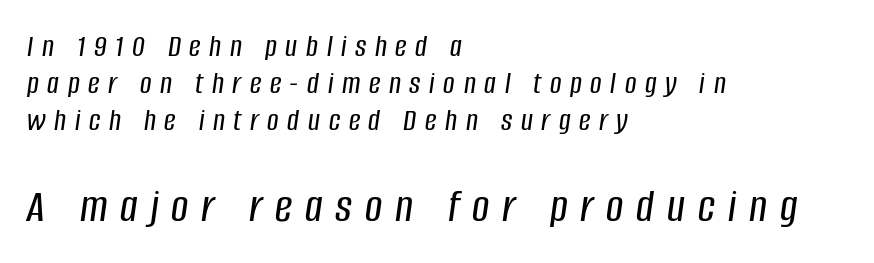
Q: Is the text italic (slanted)? A: Yes, it leans right by about 8 degrees.
Q: Is the text underlined? A: No.
Q: How is the paragraph aligned? A: Left-aligned.
Q: Is the spacing between letters normal or unusually wide? A: Unusually wide.
Q: Which block of text is set in a larger size, the first (top) or the second (bottom)? A: The second (bottom) one.
Q: Width (condensed, normal, or wide)? A: Condensed.
Q: Stroke contrast? A: Low.
Q: x-height? A: Large.
Q: Monospaced? A: No.
